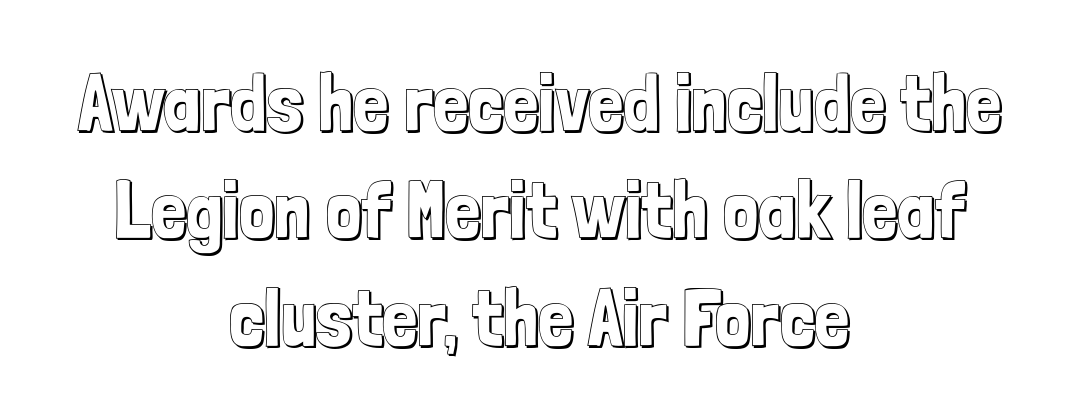
The image shows 79 px condensed type, upright; set centered, normal line spacing (1.36x), normal letter spacing, not underlined; a medium x-height.
